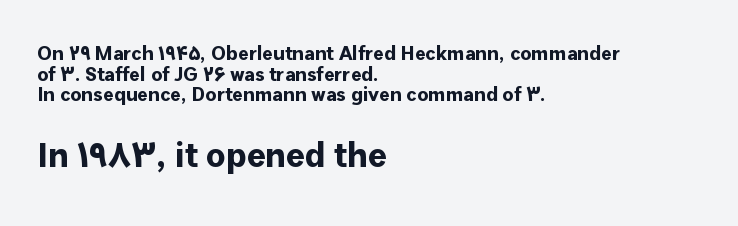
The baseline area is clear. Every letter is thick-stroked: bold, no question. These lines stack with their left ends in a neat column. Top chunk: small. Bottom chunk: large.
